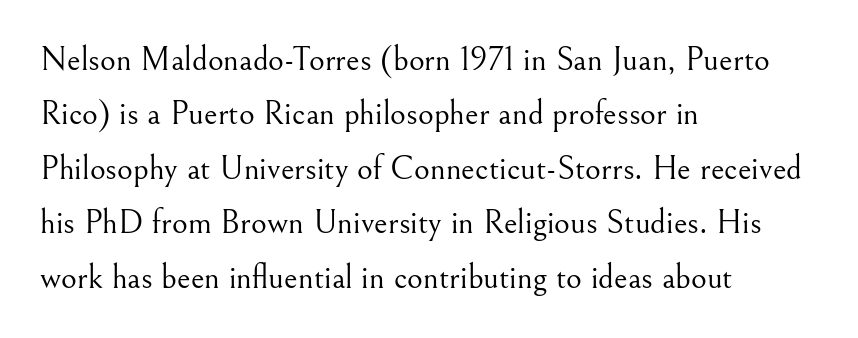
Short and long lines alike share a common starting point at left. Rendered with straight, roman letterforms. Descender tails drop into unmarked territory. Is this a fixed-width face? No — the glyphs have proportional, varying widths.
